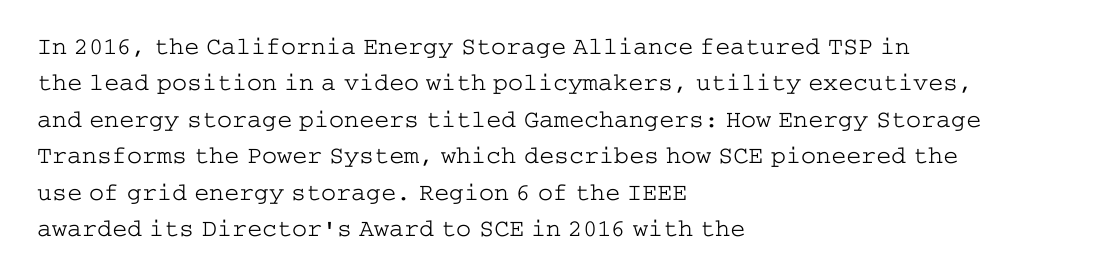
In terms of posture, this sample is upright. The passage shown has conventional tracking throughout. The zone under the glyphs is completely vacant. The lines are quadded left. These glyphs show unthickened strokes, regular width or finer. Rows of type keep a routine distance in the vertical direction.
